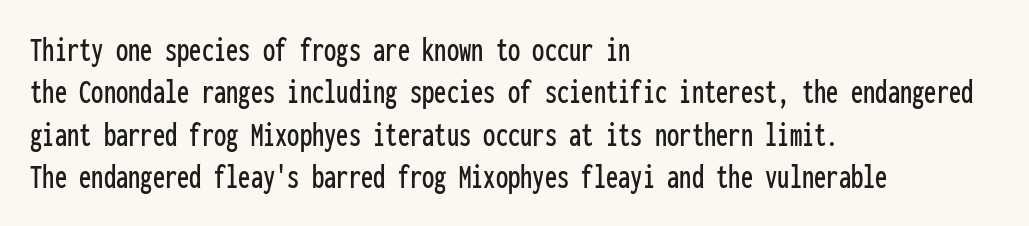
The lines are quadded left. Each row of text sits above clean, open space. Rendered with straight, roman letterforms. Observe the ordinary spacing: letters are neighbours, not strangers. The characters display no serif detailing; their extremities are plain. A typesetter would call this monospace, since all characters share one set width.
